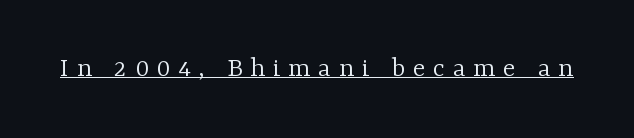
{"serif": "yes", "italic": "no", "bold": "no", "weight": "light", "width": "normal", "stroke_contrast": "low", "x_height": "medium", "monospaced": "no", "underline": "yes", "letter_spacing": "wide", "letter_spacing_em": 0.27, "glyph_px": 29}
